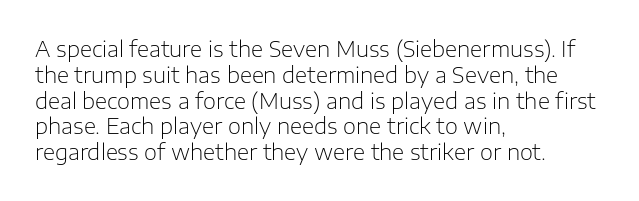
Q: Is the text bold? A: No.
Q: Is the text italic (slanted)? A: No, it is upright.
Q: Is the text underlined? A: No.
Q: How is the paragraph aligned? A: Left-aligned.
Q: Is the spacing between letters normal or unusually wide? A: Normal.
